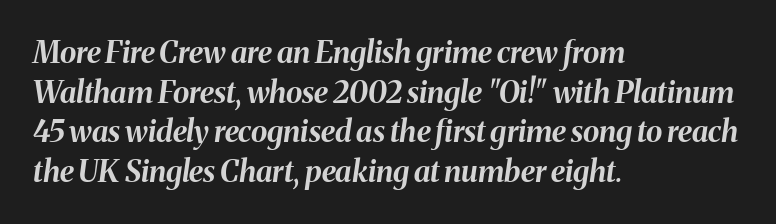
{"italic": "yes", "lean": "right", "slant_degrees": 8, "bold": "yes", "weight": "bold", "width": "normal", "stroke_contrast": "medium", "x_height": "medium", "monospaced": "no", "underline": "no", "align": "left", "line_spacing": "normal", "line_spacing_ratio": 1.32, "letter_spacing": "normal", "letter_spacing_em": 0.0, "glyph_px": 30}
